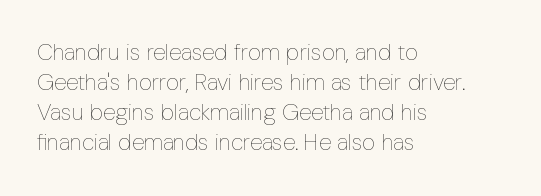
Teacher's note: observe the even left margin — that is flush-left alignment. Does extra space separate the letters? No, they use regular spacing. In terms of posture, this sample is upright. The glyphs are unaccompanied by any horizontal stroke below them. The lines sit at an ordinary, default distance from one another.
